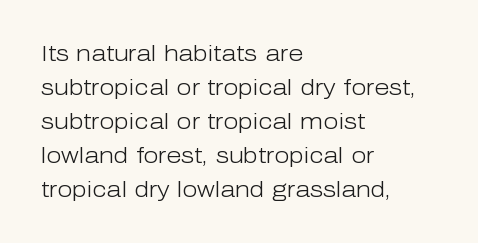
{"italic": "no", "bold": "no", "underline": "no", "align": "left", "line_spacing": "normal", "line_spacing_ratio": 1.54, "letter_spacing": "normal", "letter_spacing_em": 0.0, "glyph_px": 22}
